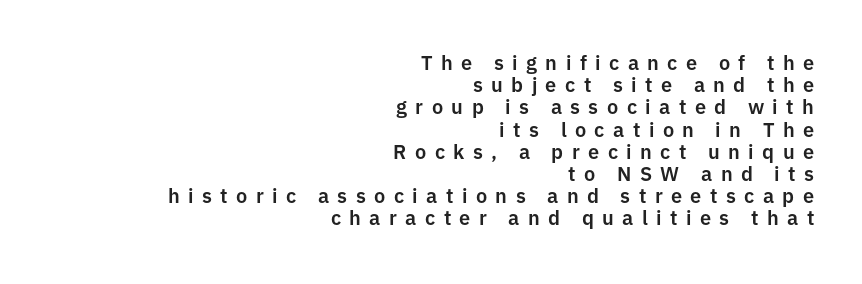
This sample uses an upright cut, with every glyph sitting square on the baseline. Each line ends at the same right margin while the left side varies. Regarding leading, the lines here are crowded together. Check the space under the baseline: it is left empty. In terms of letterspacing, this is a distinctly airy, spread setting.
